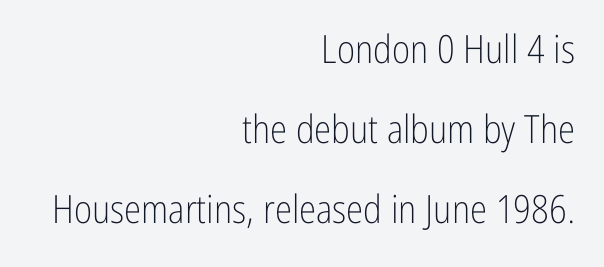
{"serif": "no", "italic": "no", "bold": "no", "weight": "light", "width": "condensed", "stroke_contrast": "low", "x_height": "medium", "monospaced": "no", "underline": "no", "align": "right", "line_spacing": "loose", "line_spacing_ratio": 2.05, "letter_spacing": "normal", "letter_spacing_em": 0.0, "glyph_px": 39}
